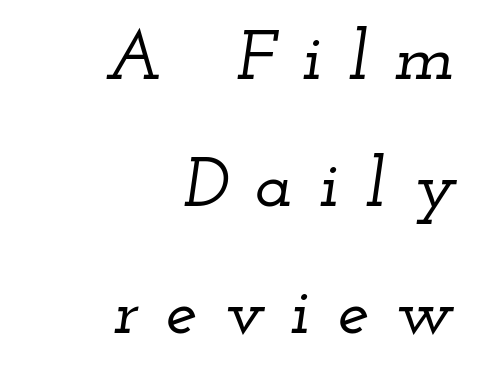
The text was rendered using a seriffed face with decorative stroke endings. The setting favours the right margin, as signatures and pull-quotes sometimes do. Slanted lettering throughout. The letters advance in unequal steps, a hallmark of proportional type.
